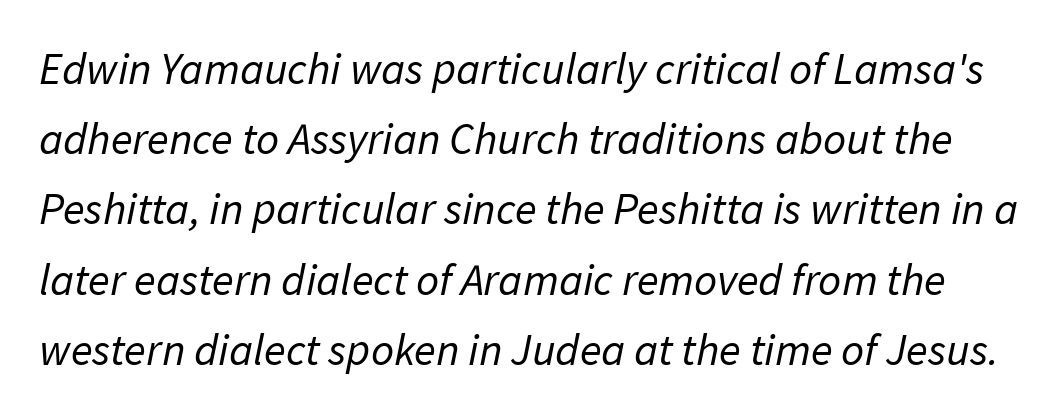
The image shows 45 px regular-weight sans-serif type; set normal line spacing (1.56x), normal letter spacing, not underlined; low stroke contrast and a medium x-height.
